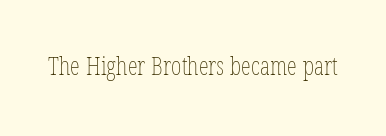
{"italic": "no", "bold": "no", "underline": "no", "letter_spacing": "normal", "letter_spacing_em": 0.0, "glyph_px": 25}
